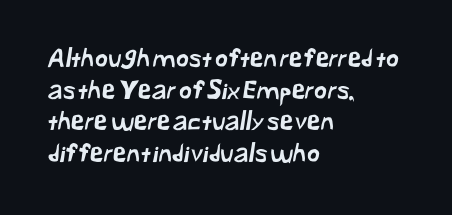
The image shows 25 px text type; set left-aligned, normal line spacing (1.27x), normal letter spacing, not underlined.
